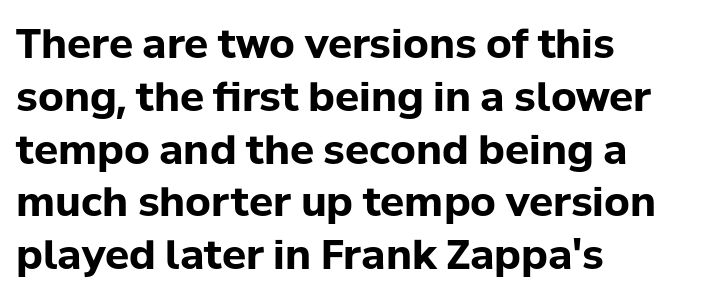
Rendered with straight, roman letterforms. Descender tails drop into unmarked territory. Leading: standard. The rendering shows plain stroke endings on the letterforms — a sans-serif design. Pretty heavy lettering here — definitely bold. Compared with a centered layout, this one pins lines to the left instead.
